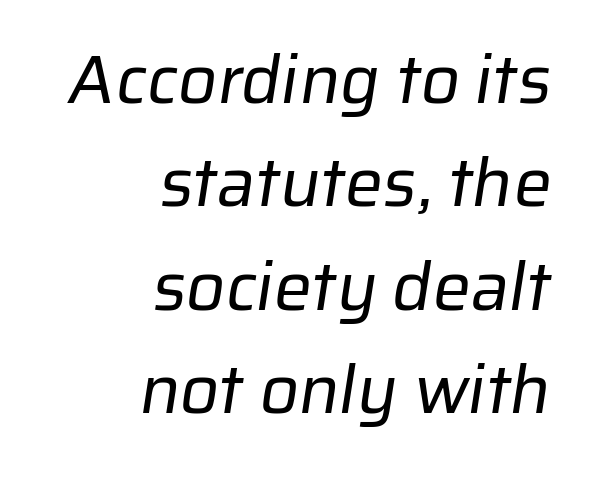
The image shows 68 px regular-weight sans-serif type; set right-aligned, normal line spacing (1.52x), normal letter spacing, not underlined; low stroke contrast and a medium x-height.
